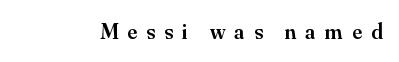
Q: Is the text bold? A: Semi-bold.
Q: Is the text italic (slanted)? A: No, it is upright.
Q: Is the text underlined? A: No.
Q: Is the spacing between letters normal or unusually wide? A: Unusually wide.
